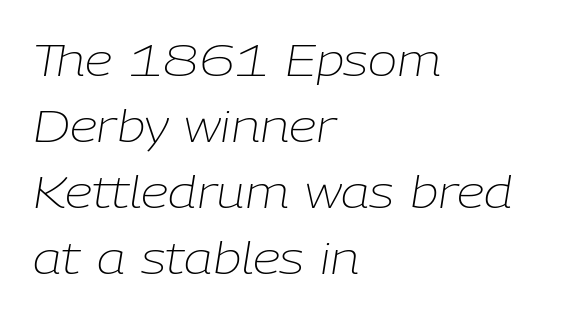
The image shows 44 px light type, italic (leaning right); set left-aligned, normal line spacing (1.5x), normal letter spacing, not underlined; low stroke contrast and a medium x-height.
